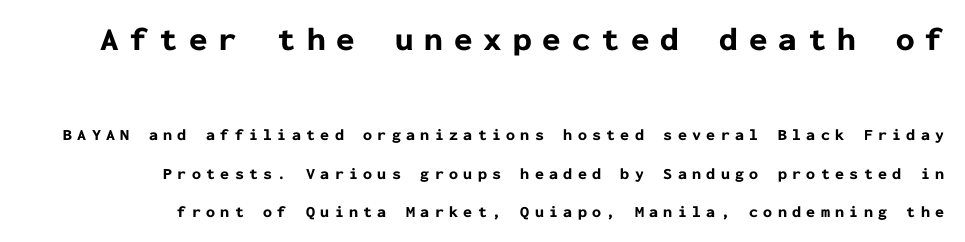
{"serif": "no", "italic": "no", "bold": "yes", "weight": "bold", "width": "normal", "stroke_contrast": "low", "x_height": "medium", "monospaced": "yes", "underline": "no", "align": "right", "line_spacing": "loose", "line_spacing_ratio": 2.39, "letter_spacing": "wide", "letter_spacing_em": 0.33, "larger_block": "first", "size_ratio": 2.06, "glyph_px": 33}
